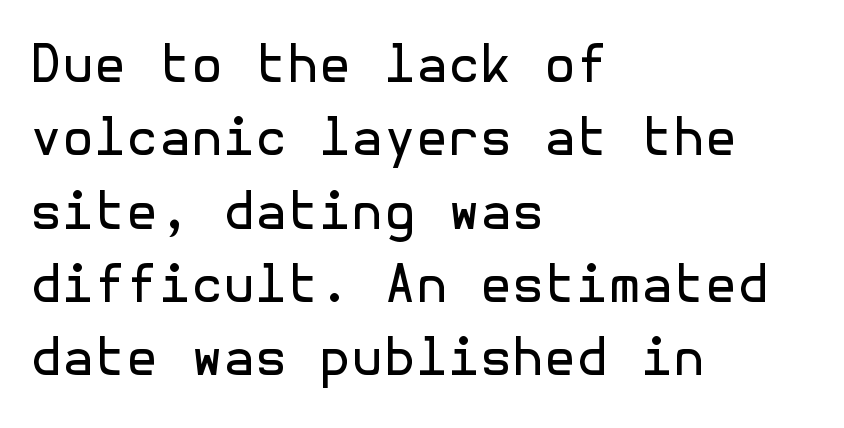
{"serif": "no", "italic": "no", "bold": "no", "weight": "regular", "width": "normal", "x_height": "medium", "underline": "no", "align": "left", "line_spacing": "normal", "line_spacing_ratio": 1.41, "letter_spacing": "normal", "letter_spacing_em": 0.0, "glyph_px": 52}
